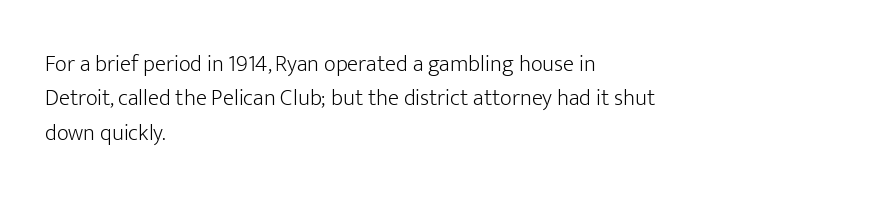
The vertical gap from one line to the next is medium. These lines were composed using upright roman letters. Horizontal alignment here is leftward, the default for most running prose. The gaps between neighbouring characters are ordinary and unremarkable. Weight: regular or lighter.
